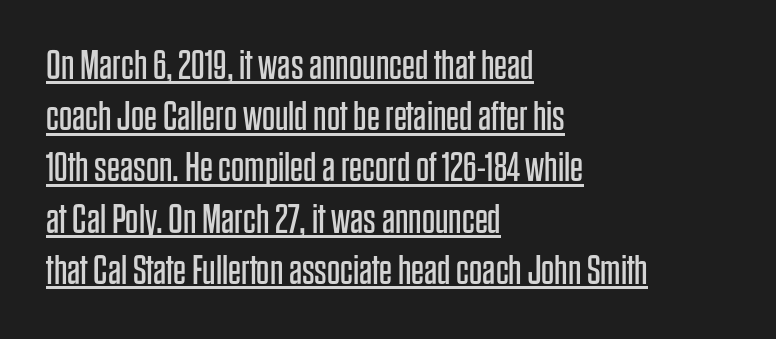
The image shows 41 px regular-weight, condensed sans-serif type, upright; set left-aligned, normal line spacing (1.25x), normal letter spacing, underlined; low stroke contrast and a large x-height.
